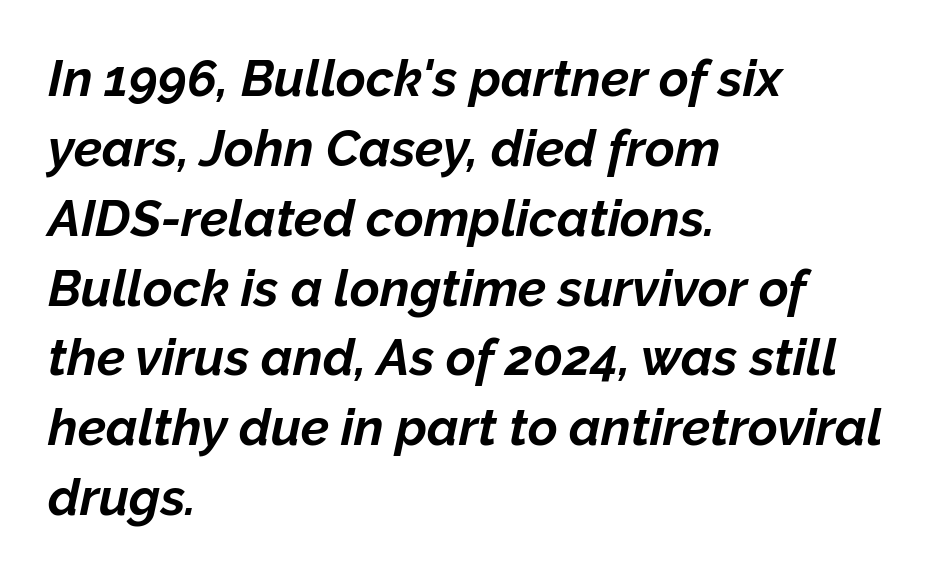
Left-aligned paragraph, ragged on the right. Quick note: underline off. On the weight axis this lands at bold, roughly 700. Each new line begins a customary step beneath the previous one. Standard letterfit; no display-style spreading of the glyphs. Characters are canted at an angle relative to the baseline's perpendicular.
